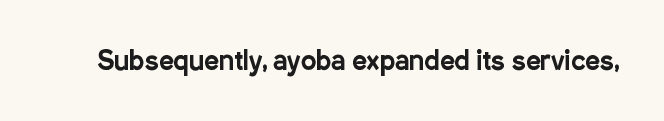
Is there any slant? The stems are plumb. Descenders are the only things crossing below the line. The line texture is even and compact thanks to regular tracking.
